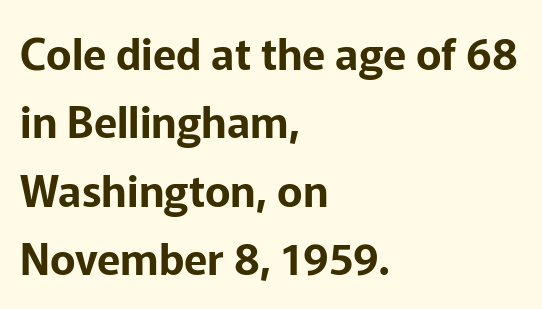
A clean baseline with only descenders dipping below it. Are there feet on the stems? There aren't — it's a sans. If you drew a ruler down the left edge, every line would touch it. Character widths vary here, with narrow letters taking less room than wide ones. Line spacing here is normal.
